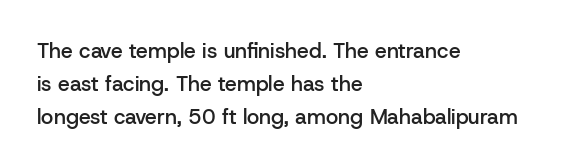
Q: Is the text bold? A: Semi-bold.
Q: Is the text italic (slanted)? A: No, it is upright.
Q: Is the text underlined? A: No.
Q: How is the paragraph aligned? A: Left-aligned.
Q: Is the spacing between letters normal or unusually wide? A: Normal.
Q: Is the spacing between lines tight, normal or loose? A: Normal.
